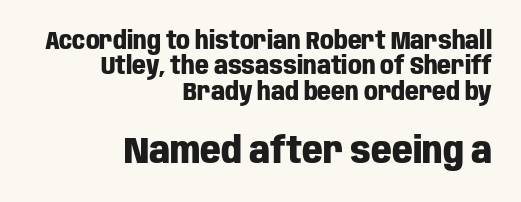
The image shows 36 px heavy, condensed sans-serif type, upright; set right-aligned, tight line spacing (1.06x), normal letter spacing, not underlined; the second (bottom) block is 1.5x larger; low stroke contrast and a large x-height.
